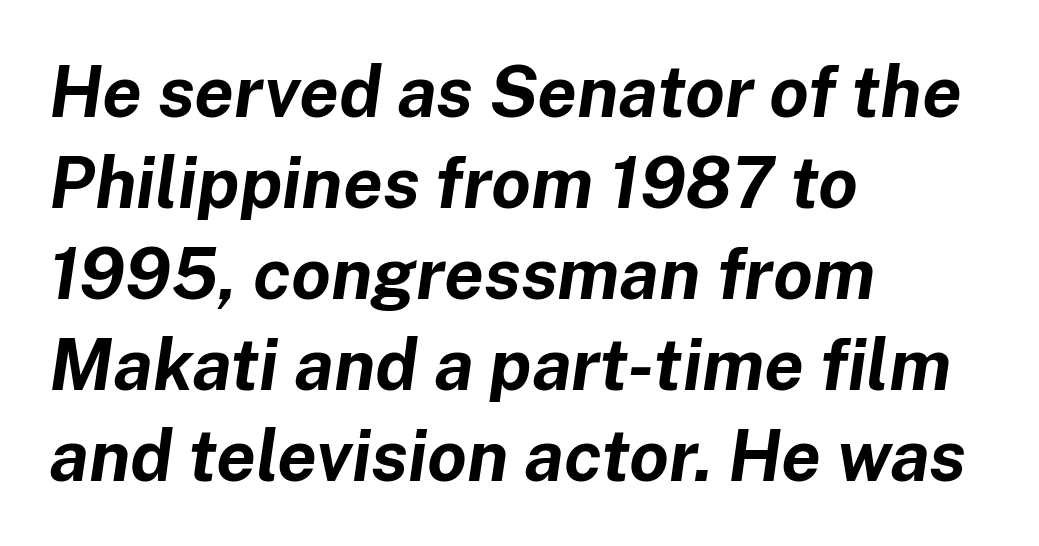
The image shows 71 px bold type, italic (leaning right); set left-aligned, normal line spacing (1.28x), normal letter spacing, not underlined; low stroke contrast and a medium x-height.
